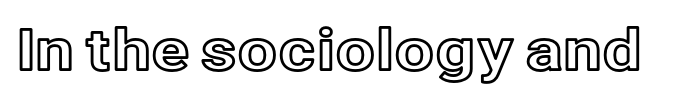
{"italic": "no", "width": "normal", "x_height": "medium", "monospaced": "no", "underline": "no", "letter_spacing": "normal", "letter_spacing_em": 0.0, "glyph_px": 57}
